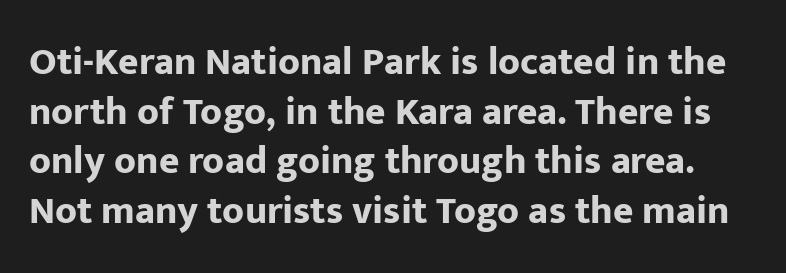
{"serif": "no", "italic": "no", "bold": "yes", "weight": "bold", "width": "normal", "stroke_contrast": "low", "x_height": "medium", "monospaced": "no", "underline": "no", "line_spacing": "normal", "line_spacing_ratio": 1.27, "letter_spacing": "normal", "letter_spacing_em": 0.0, "glyph_px": 39}
